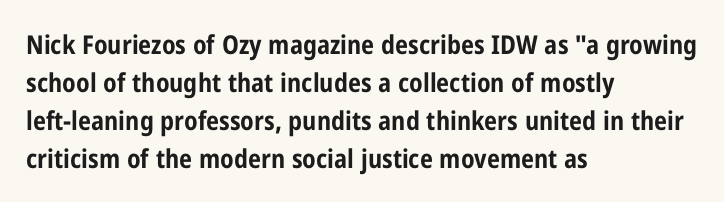
The image shows 26 px bold type, upright; set left-aligned, normal line spacing (1.46x), normal letter spacing, not underlined.
